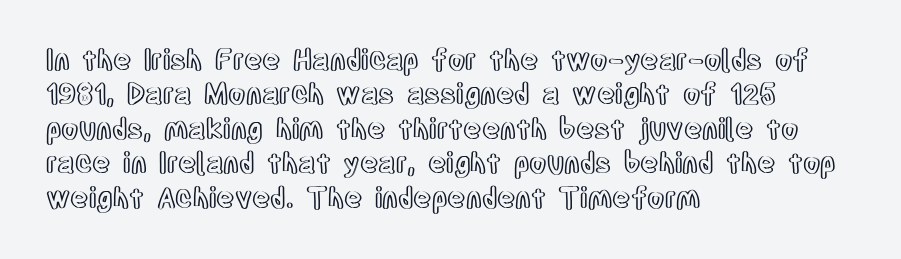
Rendered with straight, roman letterforms. Here the glyphs are tracked normally, forming tight word shapes. This rendering uses left alignment, leaving the right contour irregular. Only glyphs here, with clear space below each row. These lines are rendered in a variable-pitch font.
